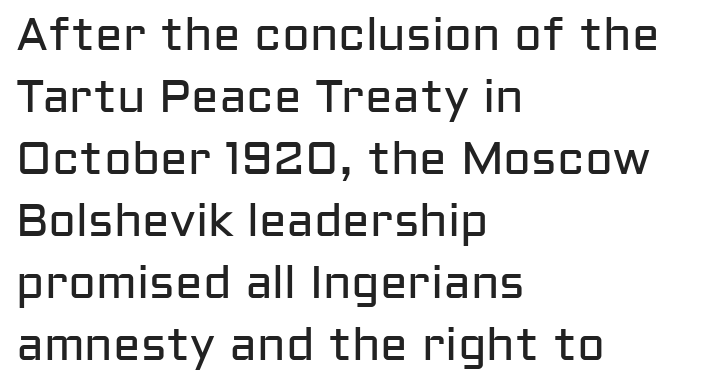
The image shows 46 px regular-weight sans-serif type, upright; set left-aligned, normal line spacing (1.35x), normal letter spacing, not underlined; low stroke contrast and a medium x-height.
